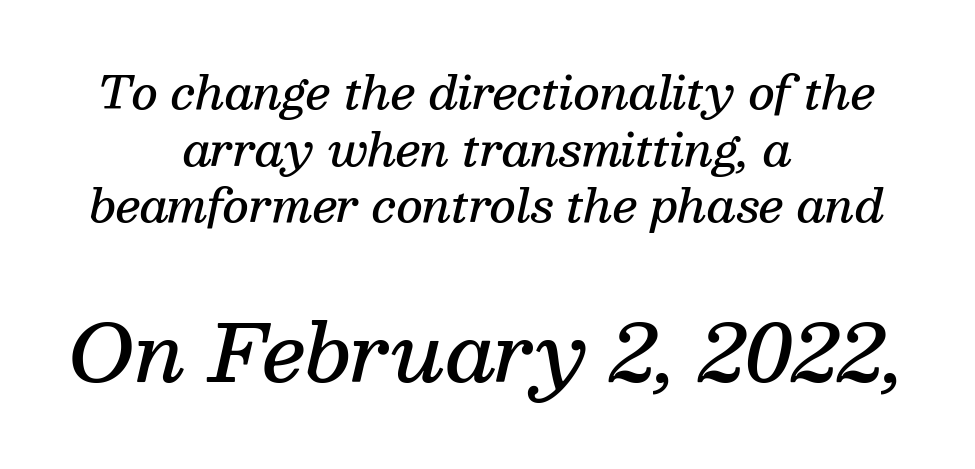
The image shows 78 px semibold serif type, italic (leaning right); set centered, normal line spacing (1.26x), normal letter spacing, not underlined; the second (bottom) block is 1.73x larger; medium stroke contrast and a medium x-height.
